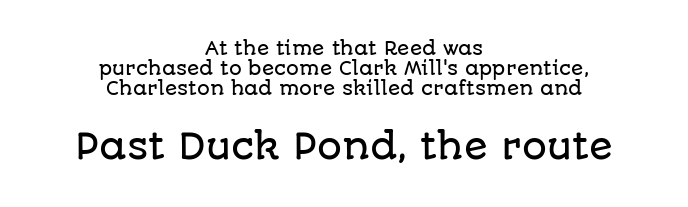
The image shows 35 px sans-serif type, upright; set centered, tight line spacing (1.1x), normal letter spacing, not underlined; the second (bottom) block is 1.94x larger; low stroke contrast and a large x-height.
